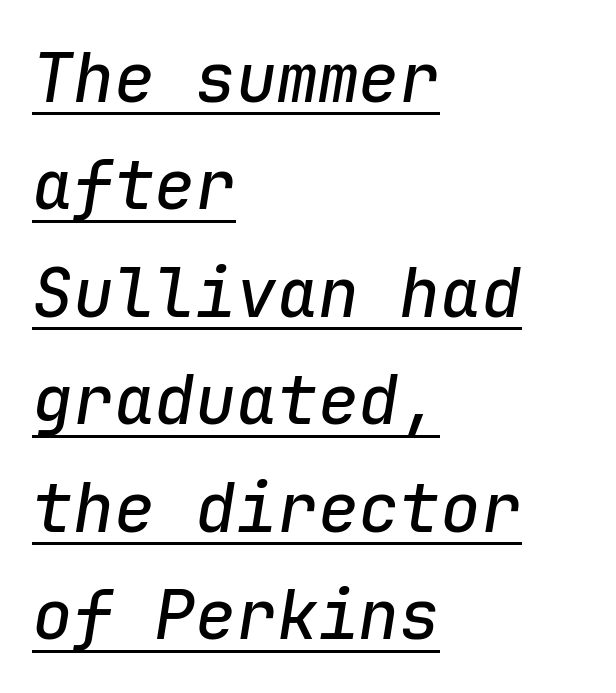
{"italic": "yes", "lean": "right", "slant_degrees": 9, "width": "normal", "stroke_contrast": "low", "x_height": "medium", "monospaced": "yes", "underline": "yes", "align": "left", "line_spacing": "normal", "line_spacing_ratio": 1.58, "letter_spacing": "normal", "letter_spacing_em": 0.0, "glyph_px": 68}
